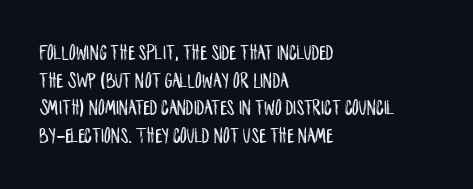
{"italic": "no", "underline": "no", "align": "left", "line_spacing": "normal", "line_spacing_ratio": 1.26, "letter_spacing": "normal", "letter_spacing_em": 0.0, "glyph_px": 22}
